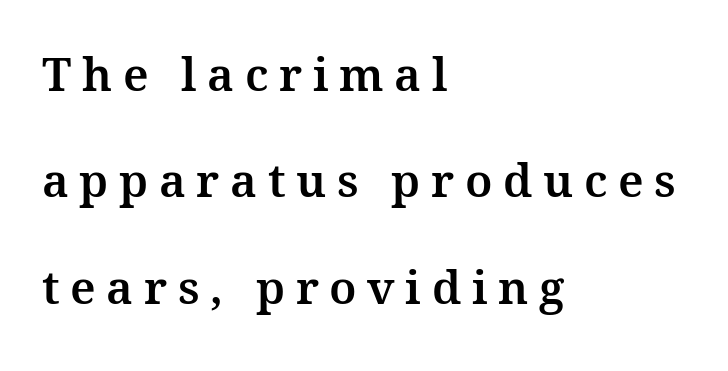
The image shows 46 px serif type, upright; set left-aligned, loose line spacing (2.31x), unusually wide letter spacing (+0.23 em), not underlined; medium stroke contrast and a medium x-height.
